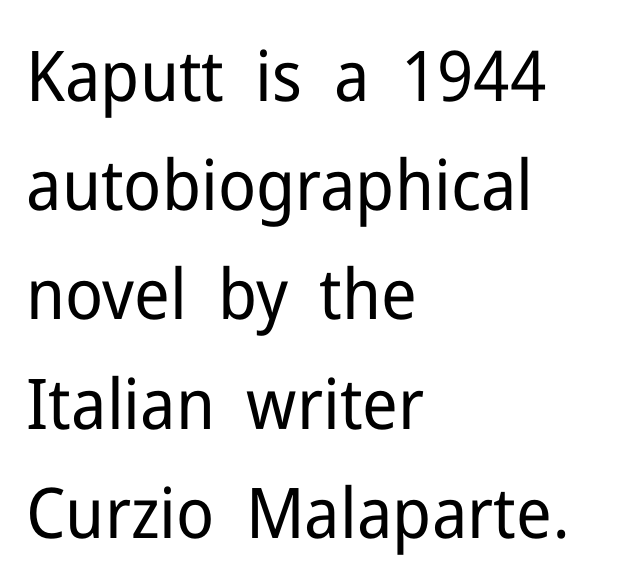
This is the regular roman posture of the typeface. Reading down the block, your eye returns to a fixed left position each line. Rule under the text: the space is simply empty. Think of a printed novel: that variable character pitch is what you see here. The horizontal fit of the characters is conventional and even.
